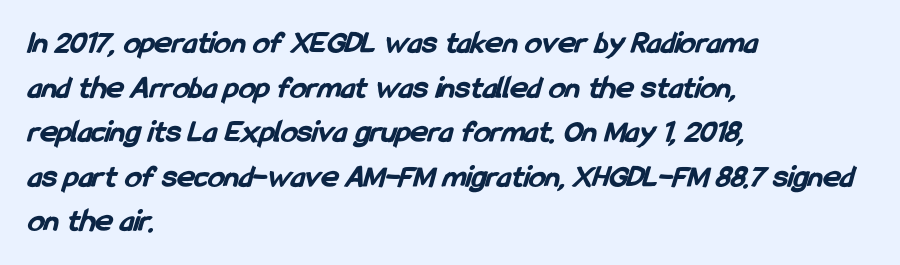
{"serif": "no", "bold": "yes", "weight": "bold", "width": "condensed", "stroke_contrast": "low", "x_height": "medium", "monospaced": "no", "underline": "no", "align": "left", "line_spacing": "normal", "line_spacing_ratio": 1.35, "letter_spacing": "normal", "letter_spacing_em": 0.0, "glyph_px": 33}
